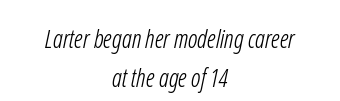
{"bold": "no", "underline": "no", "align": "center", "line_spacing": "normal", "line_spacing_ratio": 1.55, "letter_spacing": "normal", "letter_spacing_em": 0.0, "glyph_px": 25}
